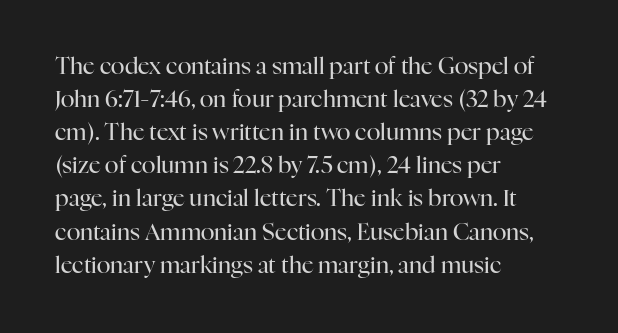
Does extra space separate the letters? No, they use regular spacing. The rendering anchors every line to the left-hand side. The axis of the letterforms is exactly vertical. These lines sit exactly where default settings would place them. Ink coverage per letter is moderate at most. Bare-footed words on every line.
